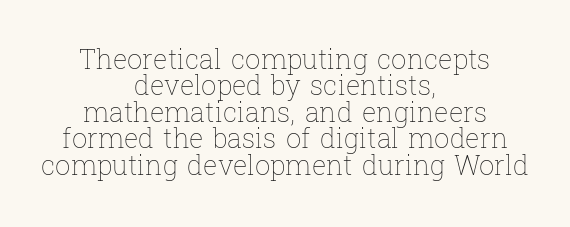
The passage is arranged like a title page — every line centered. Horizontal bands of white between lines are thin slivers. Posture: vertical. The space directly below the letters is spotless. What stands out about the letter spacing? Nothing — it is the standard amount. Stroke thickness stays within the range of a standard reading face or lighter.
